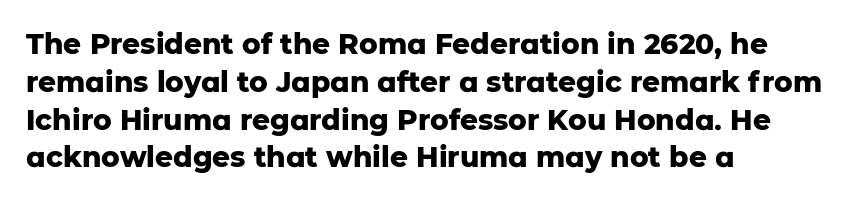
The image shows 28 px heavy sans-serif type, upright; set left-aligned, normal line spacing (1.35x), normal letter spacing, not underlined; low stroke contrast and a medium x-height.
